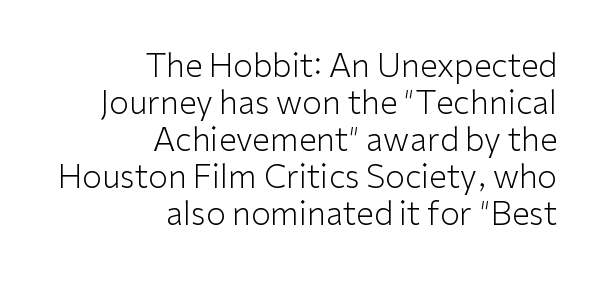
Q: Is the text bold? A: No.
Q: Is the text italic (slanted)? A: No, it is upright.
Q: Is the typeface a serif or a sans-serif typeface? A: Sans-serif.
Q: Is the text underlined? A: No.
Q: How is the paragraph aligned? A: Right-aligned.
Q: Is the spacing between letters normal or unusually wide? A: Normal.
Q: Width (condensed, normal, or wide)? A: Normal.
Q: Stroke contrast? A: Low.
Q: x-height? A: Medium.
Q: Monospaced? A: No.
